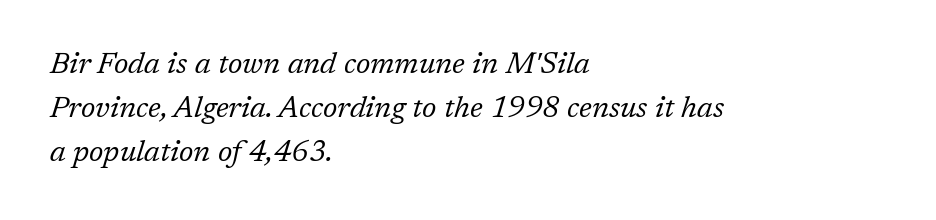
{"serif": "yes", "italic": "yes", "lean": "right", "slant_degrees": 17, "bold": "no", "weight": "regular", "width": "normal", "stroke_contrast": "low", "x_height": "medium", "monospaced": "no", "underline": "no", "align": "left", "line_spacing": "normal", "line_spacing_ratio": 1.47, "letter_spacing": "normal", "letter_spacing_em": 0.0, "glyph_px": 30}
